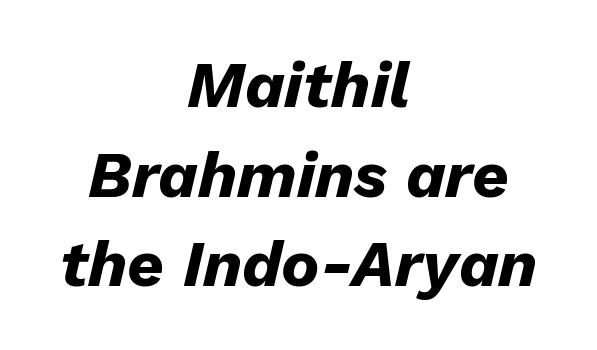
Q: Is the text bold? A: Yes.
Q: Is the text italic (slanted)? A: Yes, it leans right by about 13 degrees.
Q: Is the text underlined? A: No.
Q: How is the paragraph aligned? A: Centered.
Q: Is the spacing between letters normal or unusually wide? A: Normal.
Q: Is the spacing between lines tight, normal or loose? A: Normal.
Q: Width (condensed, normal, or wide)? A: Normal.
Q: Stroke contrast? A: Low.
Q: x-height? A: Medium.
Q: Monospaced? A: No.
